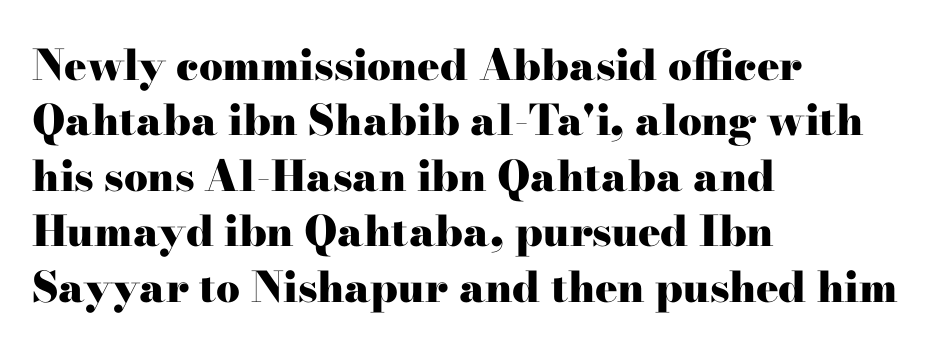
The image shows 42 px heavy, wide serif type, upright; set left-aligned, normal line spacing (1.32x), normal letter spacing, not underlined; high stroke contrast and a small x-height.
